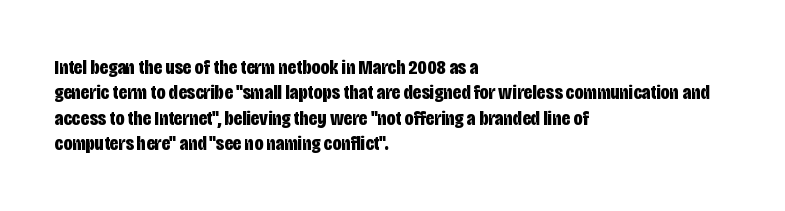
The gaps between neighbouring characters are ordinary and unremarkable. Heavy, bold letterforms. Posture: straight, roman, zero tilt. Caption: multi-line text, flush left, ragged right. Clear beneath every line of the passage.
